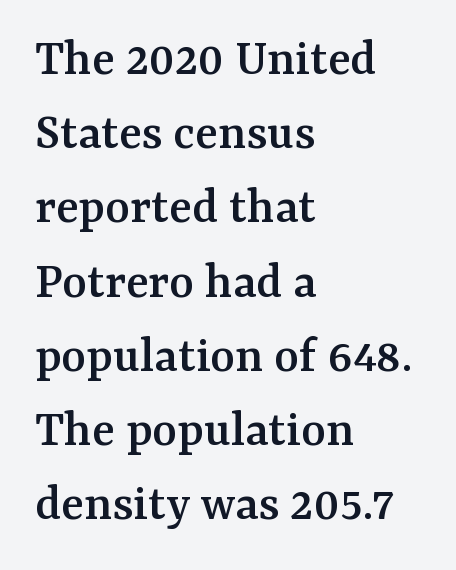
Q: Is the text italic (slanted)? A: No, it is upright.
Q: Is the typeface a serif or a sans-serif typeface? A: Serif.
Q: Is the text underlined? A: No.
Q: How is the paragraph aligned? A: Left-aligned.
Q: Is the spacing between letters normal or unusually wide? A: Normal.
Q: Is the spacing between lines tight, normal or loose? A: Normal.
Q: Width (condensed, normal, or wide)? A: Normal.
Q: Stroke contrast? A: Medium.
Q: x-height? A: Medium.
Q: Monospaced? A: No.
